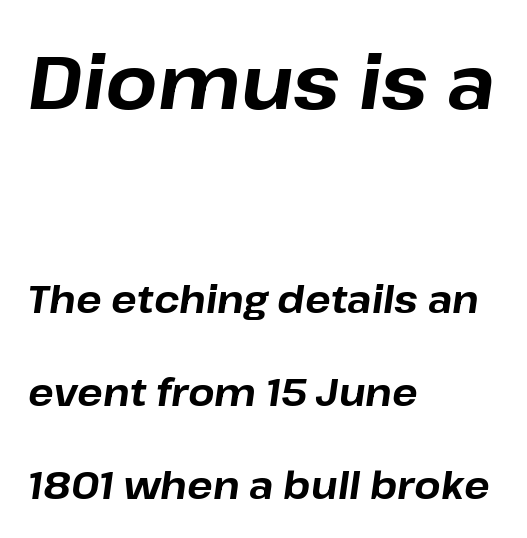
{"italic": "yes", "lean": "right", "slant_degrees": 8, "bold": "yes", "weight": "bold", "width": "normal", "stroke_contrast": "low", "x_height": "medium", "monospaced": "no", "underline": "no", "align": "left", "line_spacing": "loose", "line_spacing_ratio": 2.45, "letter_spacing": "normal", "letter_spacing_em": 0.0, "larger_block": "first", "size_ratio": 1.97, "glyph_px": 75}
